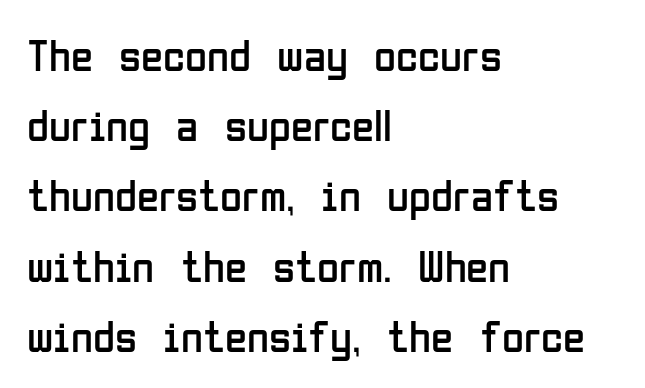
Q: Is the text bold? A: No.
Q: Is the text italic (slanted)? A: No, it is upright.
Q: Is the typeface a serif or a sans-serif typeface? A: Sans-serif.
Q: Is the text underlined? A: No.
Q: How is the paragraph aligned? A: Left-aligned.
Q: Is the spacing between letters normal or unusually wide? A: Normal.
Q: Is the spacing between lines tight, normal or loose? A: Normal.
Q: Width (condensed, normal, or wide)? A: Condensed.
Q: Stroke contrast? A: Low.
Q: x-height? A: Medium.
Q: Monospaced? A: No.
